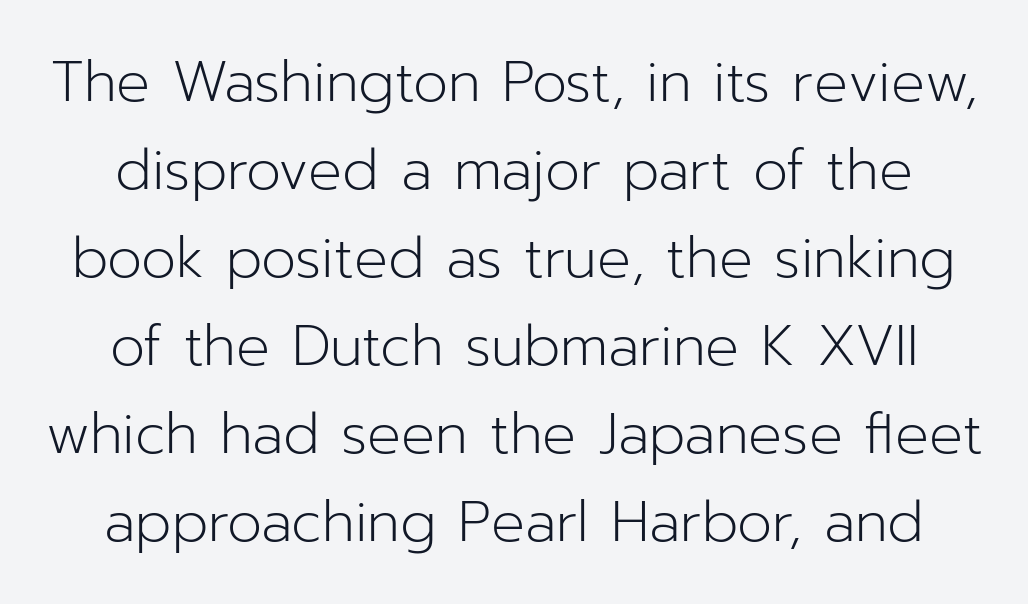
{"serif": "no", "italic": "no", "bold": "no", "weight": "light", "width": "normal", "stroke_contrast": "low", "x_height": "medium", "monospaced": "no", "underline": "no", "line_spacing": "normal", "line_spacing_ratio": 1.57, "letter_spacing": "normal", "letter_spacing_em": 0.0, "glyph_px": 56}
